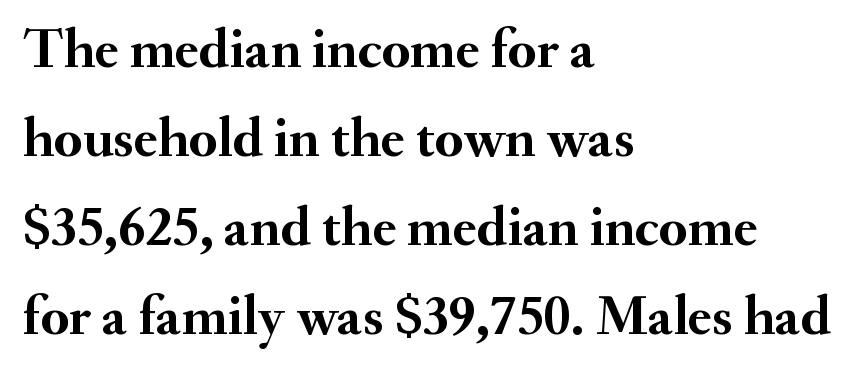
The image shows 57 px semibold serif type, upright; set left-aligned, normal line spacing (1.56x), normal letter spacing, not underlined; medium stroke contrast and a small x-height.
